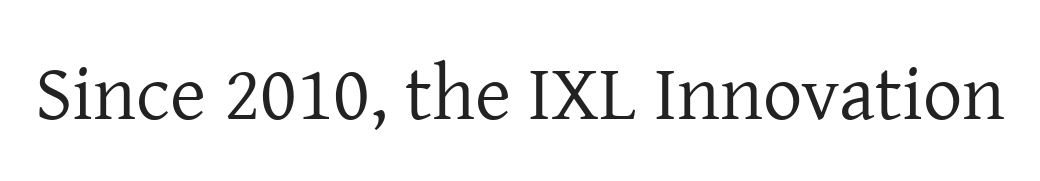
{"serif": "yes", "italic": "no", "bold": "no", "weight": "regular", "width": "normal", "stroke_contrast": "low", "x_height": "medium", "monospaced": "no", "underline": "no", "letter_spacing": "normal", "letter_spacing_em": 0.0, "glyph_px": 78}
